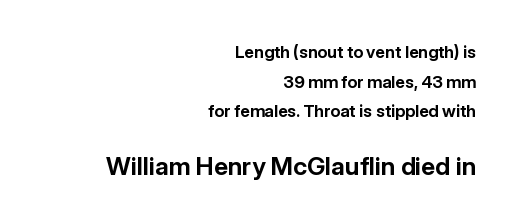
Caption: bold face, heavy strokes. In CSS terms this would be text-align: right. This sample uses an upright cut, with every glyph sitting square on the baseline. Between one letter and the next there's only the usual sliver of space. Glance below the letters and you will spot only blank space.
